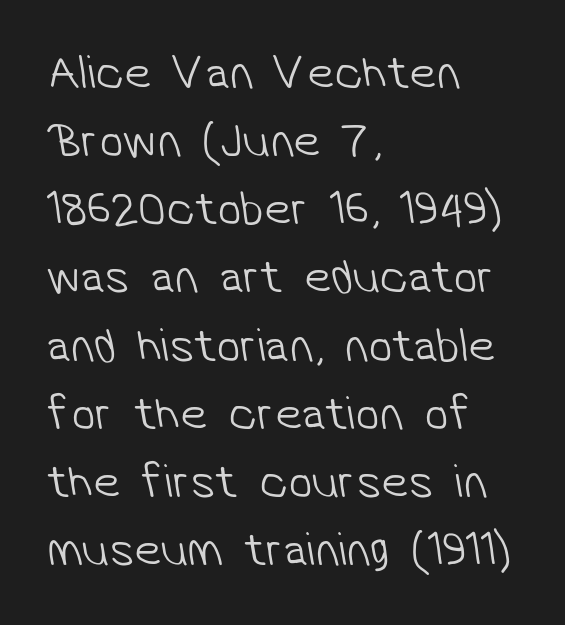
Q: Is the text bold? A: No.
Q: Is the typeface a serif or a sans-serif typeface? A: Sans-serif.
Q: Is the text underlined? A: No.
Q: How is the paragraph aligned? A: Left-aligned.
Q: Is the spacing between letters normal or unusually wide? A: Normal.
Q: Is the spacing between lines tight, normal or loose? A: Normal.
Q: Width (condensed, normal, or wide)? A: Normal.
Q: Stroke contrast? A: Low.
Q: x-height? A: Medium.
Q: Monospaced? A: No.
